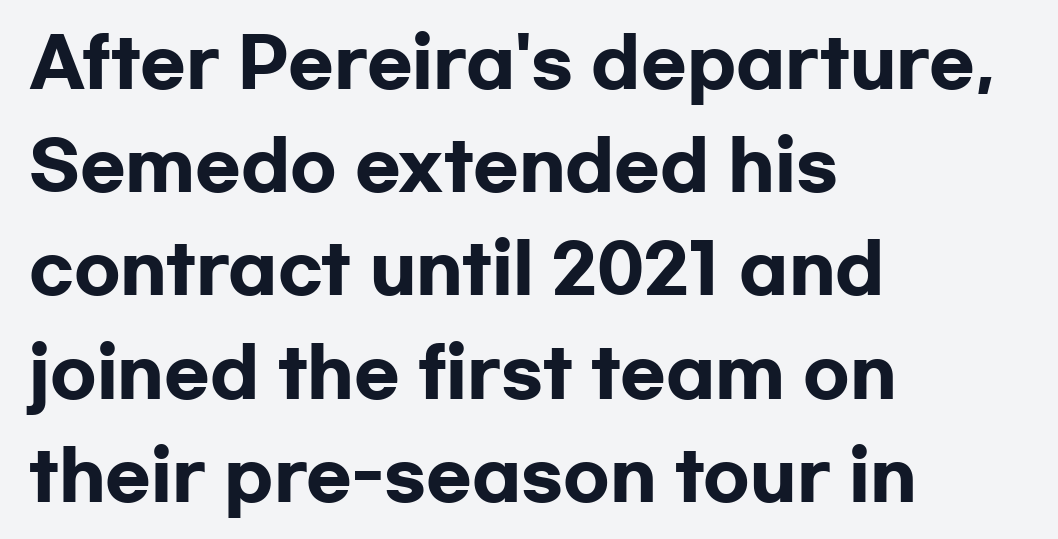
Here the designer chose a conventional face with non-uniform glyph widths. Examine the stroke ends and you'll find no serifs. The typesetter chose a ragged-right arrangement here. You'd pick this weight for a headline — it's a proper bold.
